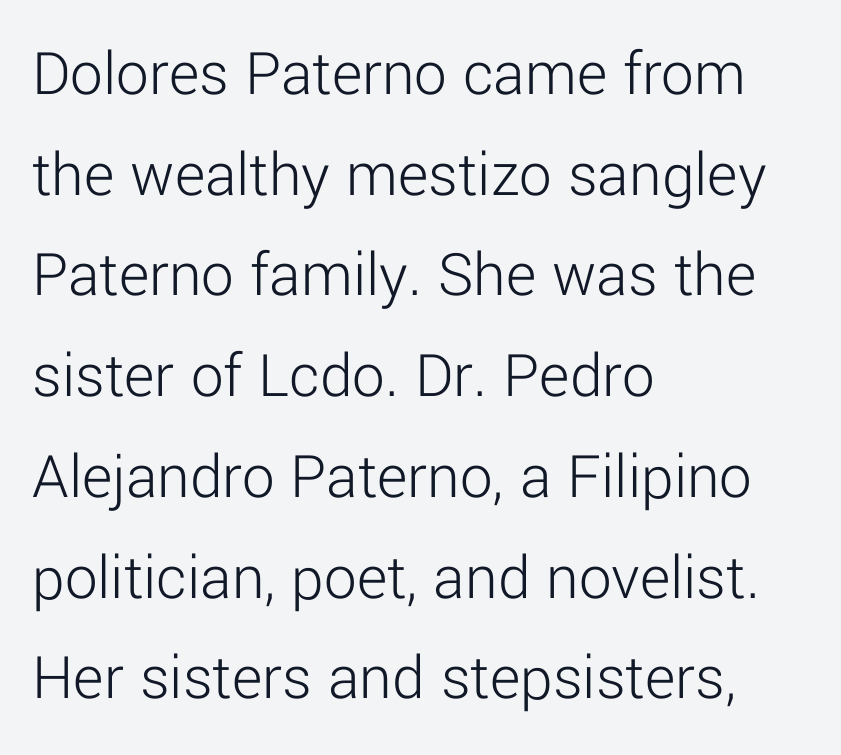
{"serif": "no", "italic": "no", "bold": "no", "weight": "light", "width": "normal", "stroke_contrast": "low", "x_height": "medium", "monospaced": "no", "underline": "no", "align": "left", "line_spacing": "normal", "line_spacing_ratio": 1.55, "letter_spacing": "normal", "letter_spacing_em": 0.0, "glyph_px": 65}
